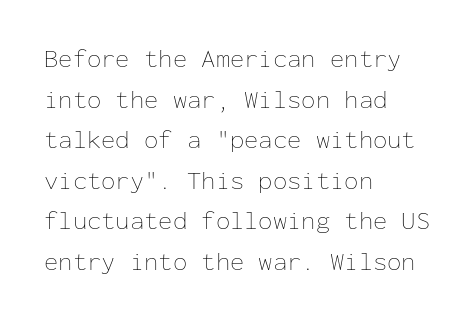
The zone under the glyphs is completely vacant. Letters have the restrained weight of plain body copy at most. Line beginnings align vertically; line endings do not. The gaps between neighbouring characters are ordinary and unremarkable.
